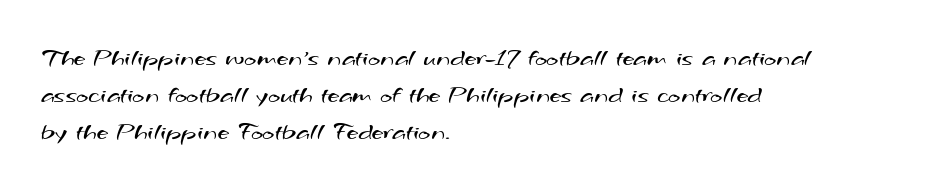
{"bold": "no", "underline": "no", "align": "left", "line_spacing": "normal", "line_spacing_ratio": 1.43, "letter_spacing": "normal", "letter_spacing_em": 0.0, "glyph_px": 26}
